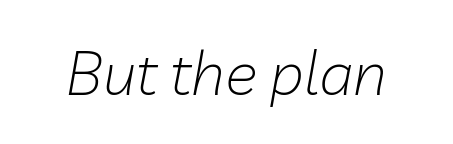
The image shows 61 px light type, italic (leaning right); set normal letter spacing, not underlined; low stroke contrast and a medium x-height.
